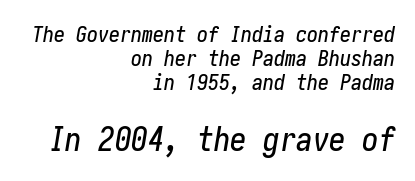
The letterforms sit shoulder to shoulder at normal distance. Baseline-to-baseline distance is barely more than the letter height. The rendering enlarges the type as you move from the upper chunk to the lower. The words here are not underlined. An italicized treatment has been applied to the whole sample. The paragraph shown leans on its right margin.
